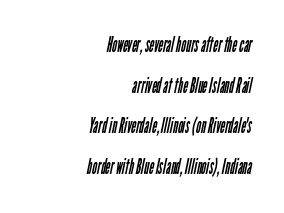
Q: Is the text bold? A: No.
Q: Is the text underlined? A: No.
Q: How is the paragraph aligned? A: Right-aligned.
Q: Is the spacing between letters normal or unusually wide? A: Normal.
Q: Is the spacing between lines tight, normal or loose? A: Loose.
